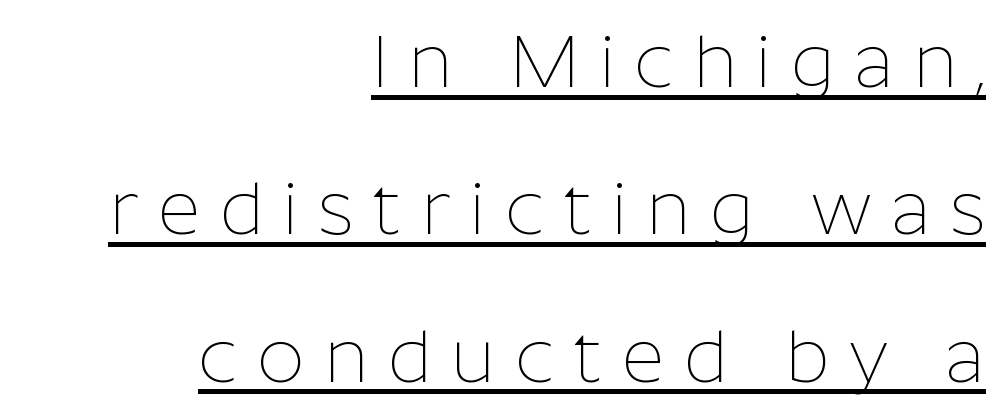
{"serif": "no", "italic": "no", "bold": "no", "weight": "thin", "width": "normal", "stroke_contrast": "low", "x_height": "medium", "monospaced": "no", "underline": "yes", "align": "right", "line_spacing": "loose", "line_spacing_ratio": 1.99, "letter_spacing": "wide", "letter_spacing_em": 0.26, "glyph_px": 74}
